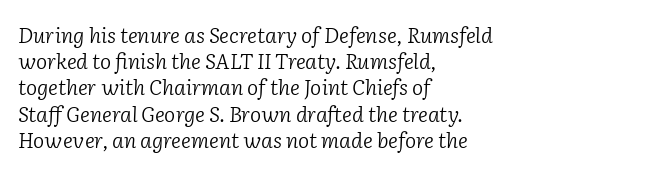
The image shows 21 px text type, italic (leaning right); set left-aligned, normal line spacing (1.25x), normal letter spacing, not underlined.
